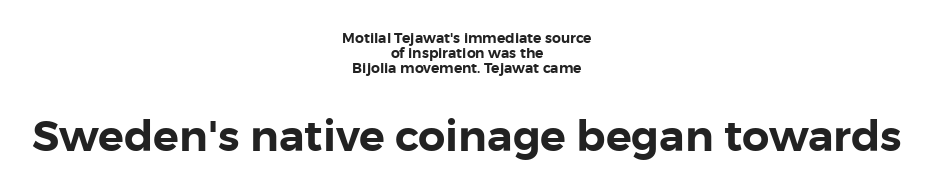
Glance below the letters and you will spot only blank space. The rendering positions every line midway between the sides. The passage shown stacks its lines with hardly any gap. In this sample the second text group is rendered at the bigger scale. The letters sit at their default tracking, neither squeezed nor spread.
